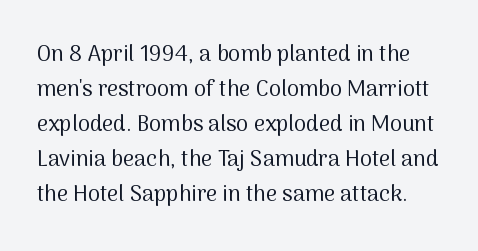
{"italic": "no", "bold": "no", "underline": "no", "line_spacing": "normal", "line_spacing_ratio": 1.59, "letter_spacing": "normal", "letter_spacing_em": 0.0, "glyph_px": 22}
